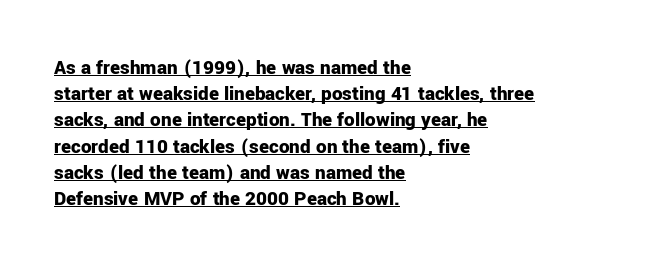
{"italic": "no", "bold": "yes", "underline": "yes", "align": "left", "line_spacing": "normal", "line_spacing_ratio": 1.25, "letter_spacing": "normal", "letter_spacing_em": 0.0, "glyph_px": 21}
